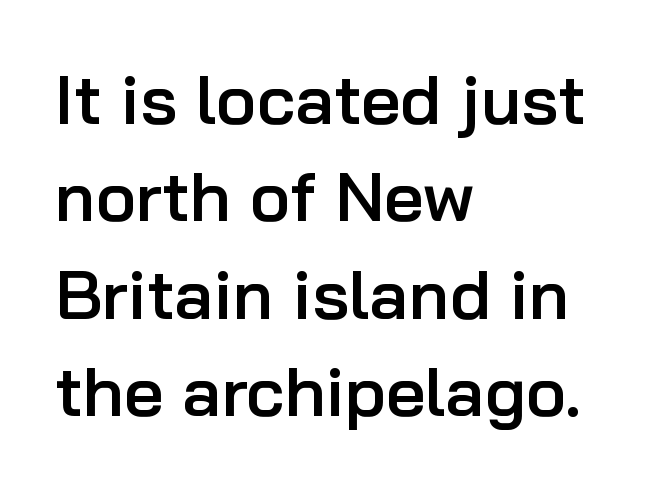
The image shows 69 px semibold sans-serif type, upright; set left-aligned, normal line spacing (1.41x), normal letter spacing, not underlined; low stroke contrast and a medium x-height.
